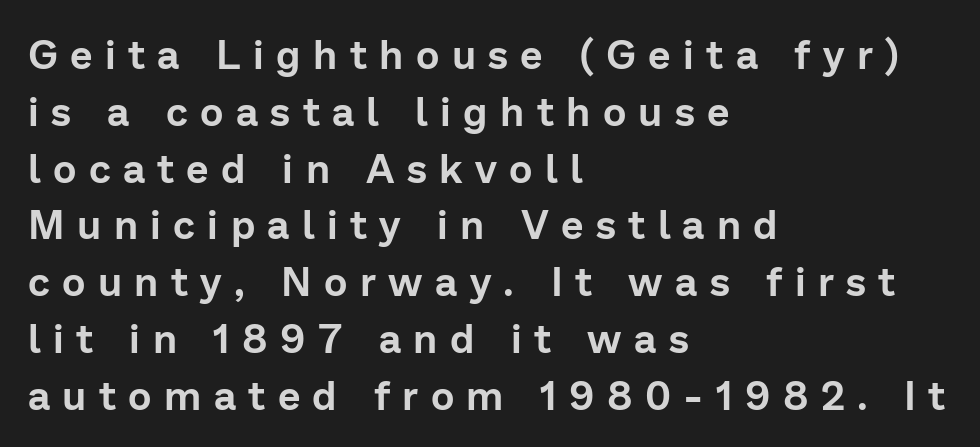
{"serif": "no", "italic": "no", "width": "normal", "stroke_contrast": "low", "x_height": "medium", "monospaced": "no", "underline": "no", "align": "left", "line_spacing": "normal", "line_spacing_ratio": 1.42, "letter_spacing": "wide", "letter_spacing_em": 0.31, "glyph_px": 40}
